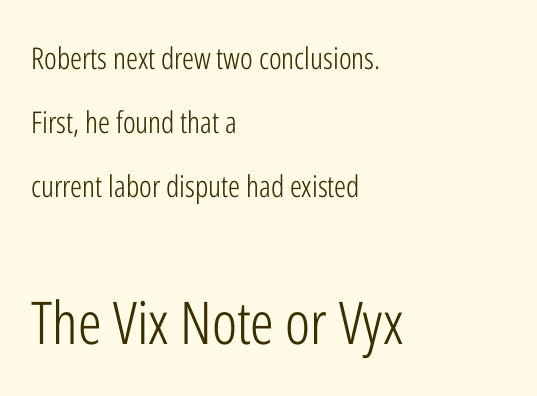
The image shows 59 px light, condensed sans-serif type, upright; set left-aligned, loose line spacing (2.13x), normal letter spacing, not underlined; the second (bottom) block is 1.97x larger; low stroke contrast and a medium x-height.
